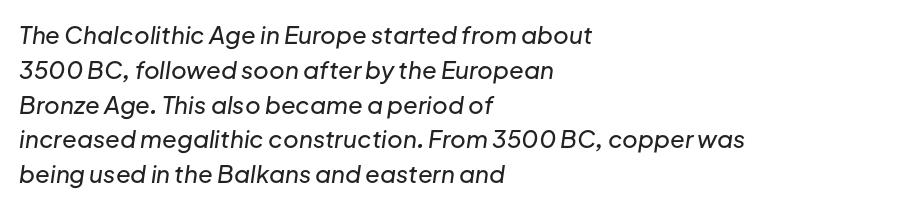
Honestly, the letter spacing is just normal — you wouldn't notice it. Summary of vertical rhythm: regular, with standard interline spacing. The words here are not underlined. Notice how the passage keeps a crisp vertical edge on the left only.
